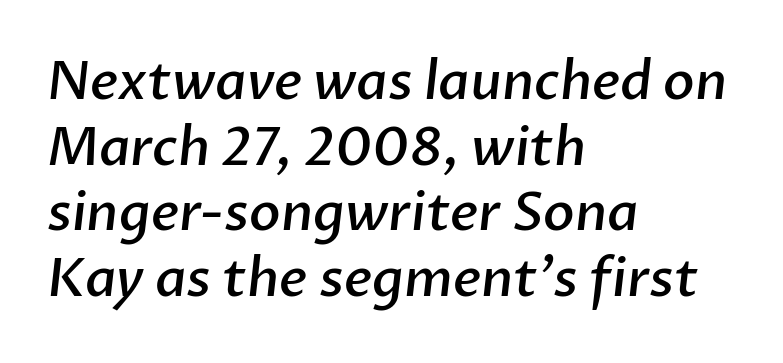
Q: Is the text bold? A: Semi-bold.
Q: Is the typeface a serif or a sans-serif typeface? A: Sans-serif.
Q: Is the text underlined? A: No.
Q: How is the paragraph aligned? A: Left-aligned.
Q: Is the spacing between letters normal or unusually wide? A: Normal.
Q: Is the spacing between lines tight, normal or loose? A: Normal.
Q: Width (condensed, normal, or wide)? A: Normal.
Q: Stroke contrast? A: Low.
Q: x-height? A: Medium.
Q: Monospaced? A: No.
